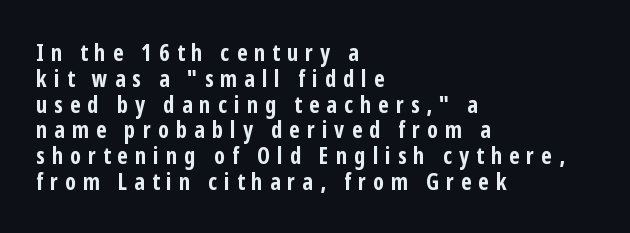
Q: Is the text bold? A: Yes.
Q: Is the text italic (slanted)? A: No, it is upright.
Q: Is the text underlined? A: No.
Q: How is the paragraph aligned? A: Left-aligned.
Q: Is the spacing between letters normal or unusually wide? A: Unusually wide.
Q: Is the spacing between lines tight, normal or loose? A: Tight.
